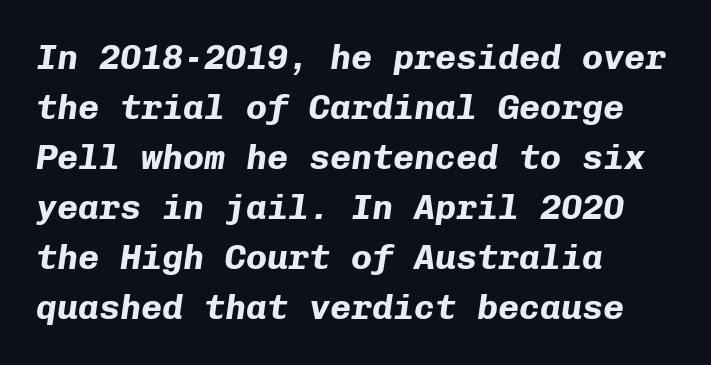
The image shows 35 px bold type, italic (leaning right), monospaced; set left-aligned, normal line spacing (1.43x), normal letter spacing, not underlined; low stroke contrast and a medium x-height.
